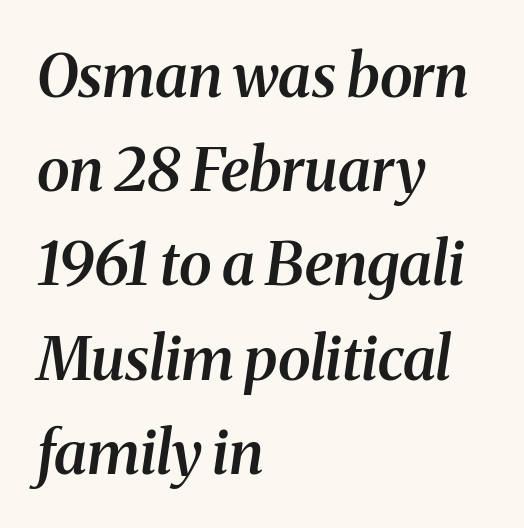
{"serif": "yes", "italic": "yes", "lean": "right", "slant_degrees": 8, "bold": "semi", "weight": "semibold", "width": "normal", "stroke_contrast": "medium", "x_height": "medium", "monospaced": "no", "underline": "no", "align": "left", "line_spacing": "normal", "line_spacing_ratio": 1.57, "letter_spacing": "normal", "letter_spacing_em": 0.0, "glyph_px": 60}
